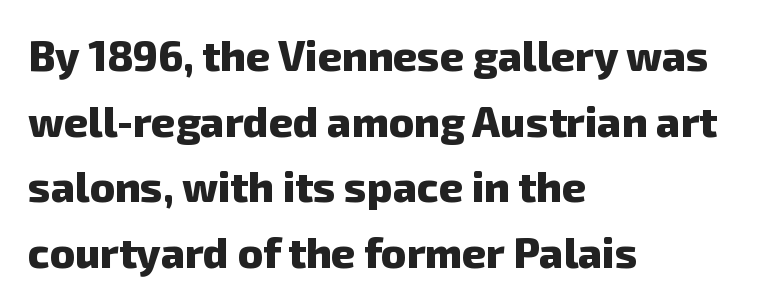
The image shows 42 px heavy sans-serif type; set left-aligned, normal line spacing (1.56x), normal letter spacing, not underlined; low stroke contrast and a medium x-height.
